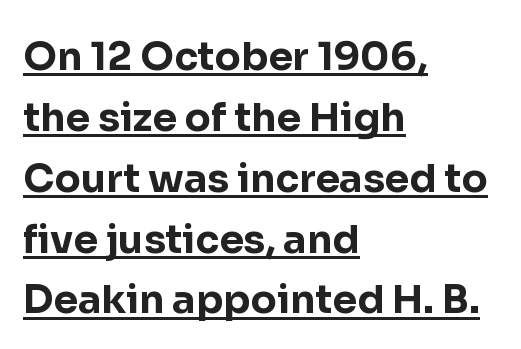
Q: Is the text bold? A: Yes.
Q: Is the text italic (slanted)? A: No, it is upright.
Q: Is the typeface a serif or a sans-serif typeface? A: Sans-serif.
Q: Is the text underlined? A: Yes.
Q: How is the paragraph aligned? A: Left-aligned.
Q: Is the spacing between letters normal or unusually wide? A: Normal.
Q: Is the spacing between lines tight, normal or loose? A: Normal.
Q: Width (condensed, normal, or wide)? A: Normal.
Q: Stroke contrast? A: Low.
Q: x-height? A: Medium.
Q: Monospaced? A: No.
